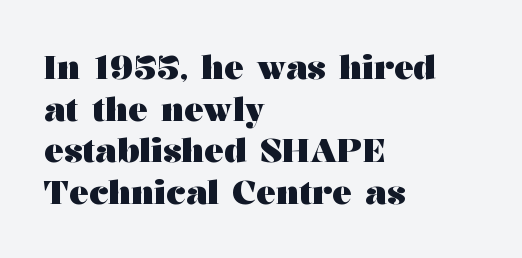
The image shows 33 px heavy, wide serif type, upright; set left-aligned, normal line spacing (1.26x), normal letter spacing, not underlined; medium stroke contrast and a medium x-height.
